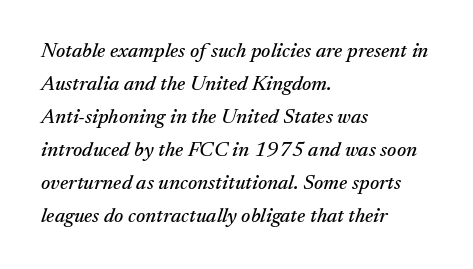
The rag falls on the right side of this text block. The horizontal fit of the characters is conventional and even. Characters are canted at an angle relative to the baseline's perpendicular. The space directly below the letters is spotless. If you measured baseline to baseline, you'd find a middling distance.
